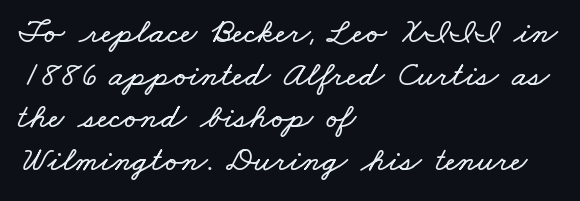
{"width": "wide", "stroke_contrast": "low", "x_height": "small", "monospaced": "no", "underline": "no", "align": "left", "line_spacing_ratio": 1.22, "letter_spacing": "normal", "letter_spacing_em": 0.0, "glyph_px": 35}
